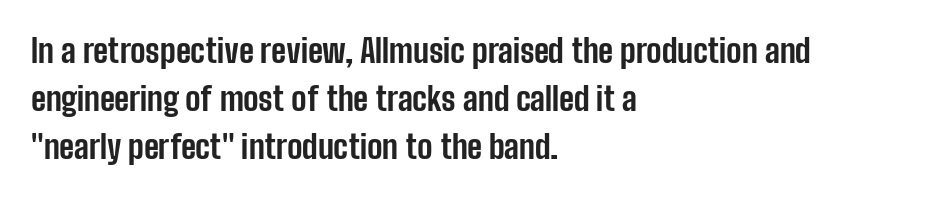
These lines are rendered in a variable-pitch font. The text was rendered using a sans face with plain stroke endings. The specimen reads as upright at a glance. Underlining? Definitely not there. Leading matches the norm, producing a regular column. A typesetter would call this zero additional tracking.
